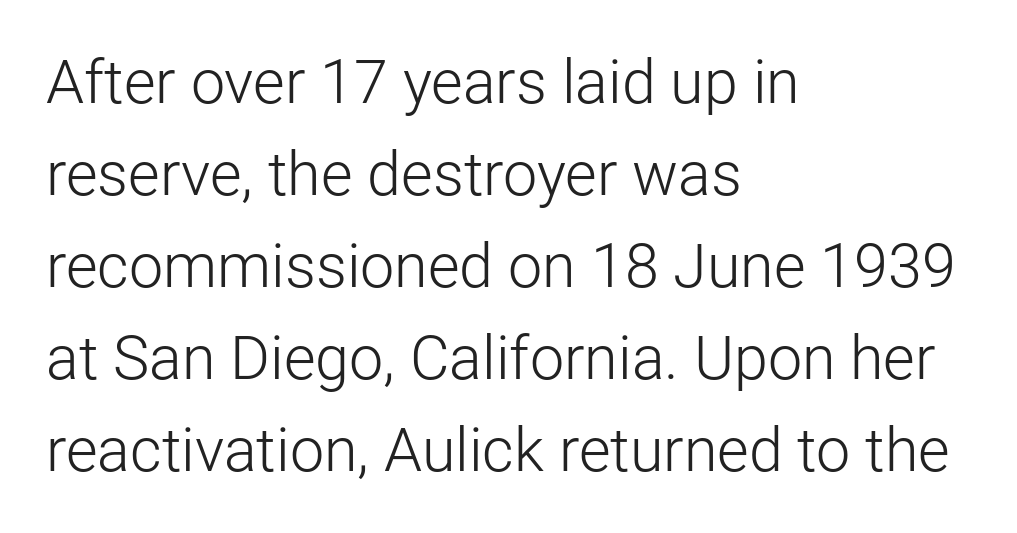
Q: Is the text bold? A: No.
Q: Is the text italic (slanted)? A: No, it is upright.
Q: Is the typeface a serif or a sans-serif typeface? A: Sans-serif.
Q: Is the text underlined? A: No.
Q: How is the paragraph aligned? A: Left-aligned.
Q: Is the spacing between letters normal or unusually wide? A: Normal.
Q: Is the spacing between lines tight, normal or loose? A: Normal.
Q: Width (condensed, normal, or wide)? A: Normal.
Q: Stroke contrast? A: Low.
Q: x-height? A: Medium.
Q: Monospaced? A: No.
